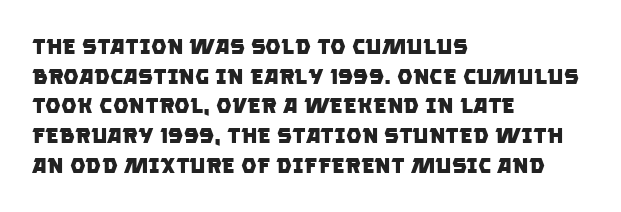
The image shows 22 px bold type; set left-aligned, normal line spacing (1.35x), normal letter spacing, not underlined.
